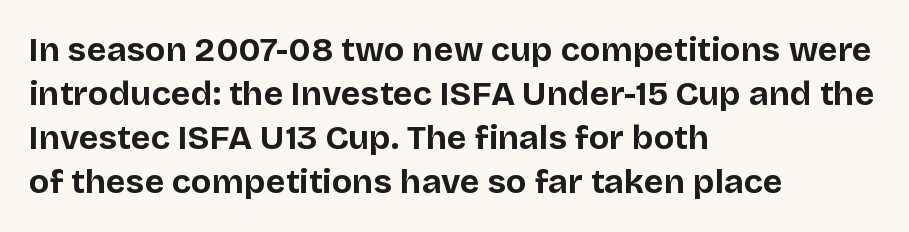
In terms of letterspacing, this is plain default setting. All the whitespace from short lines collects on the right. Decoration check: the copy has no underline. These lines are rendered in a variable-pitch font. Check where the strokes stop: nothing finishes them off — pure sans.
